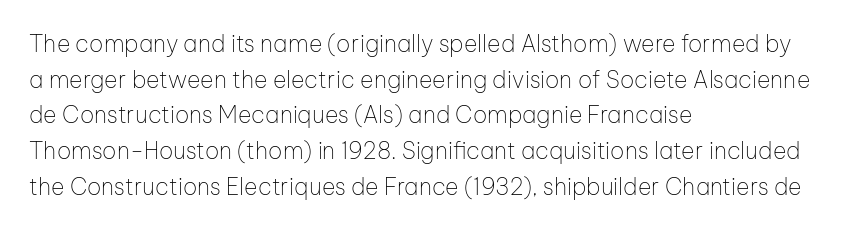
Baseline-to-baseline distance is the conventional proportion of letter height. The passage is arranged the way most books set body copy — flush left. The glyphs are unaccompanied by any horizontal stroke below them. The gaps between neighbouring characters are ordinary and unremarkable.
